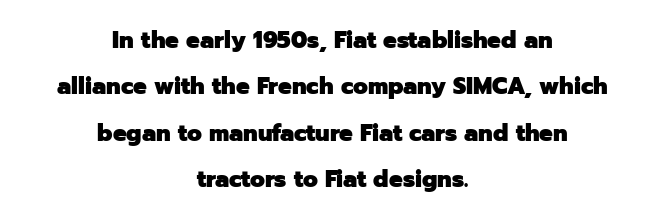
{"italic": "no", "bold": "yes", "underline": "no", "align": "center", "line_spacing": "loose", "line_spacing_ratio": 1.93, "letter_spacing": "normal", "letter_spacing_em": 0.0, "glyph_px": 24}
